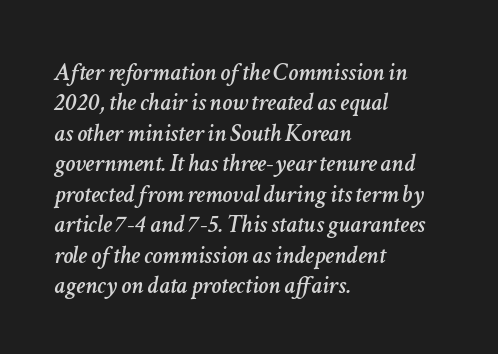
Q: Is the text italic (slanted)? A: Yes, it leans right by about 11 degrees.
Q: Is the text underlined? A: No.
Q: How is the paragraph aligned? A: Left-aligned.
Q: Is the spacing between letters normal or unusually wide? A: Normal.
